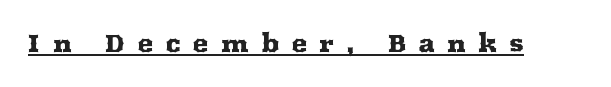
The image shows 24 px text type, upright; set unusually wide letter spacing (+0.49 em), underlined.
